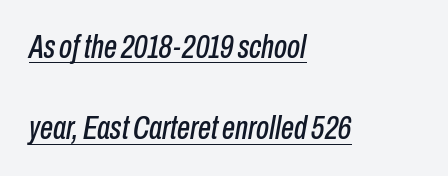
{"italic": "yes", "lean": "right", "slant_degrees": 10, "width": "condensed", "stroke_contrast": "low", "x_height": "medium", "monospaced": "no", "underline": "yes", "align": "left", "line_spacing": "loose", "line_spacing_ratio": 2.46, "letter_spacing": "normal", "letter_spacing_em": 0.0, "glyph_px": 33}
